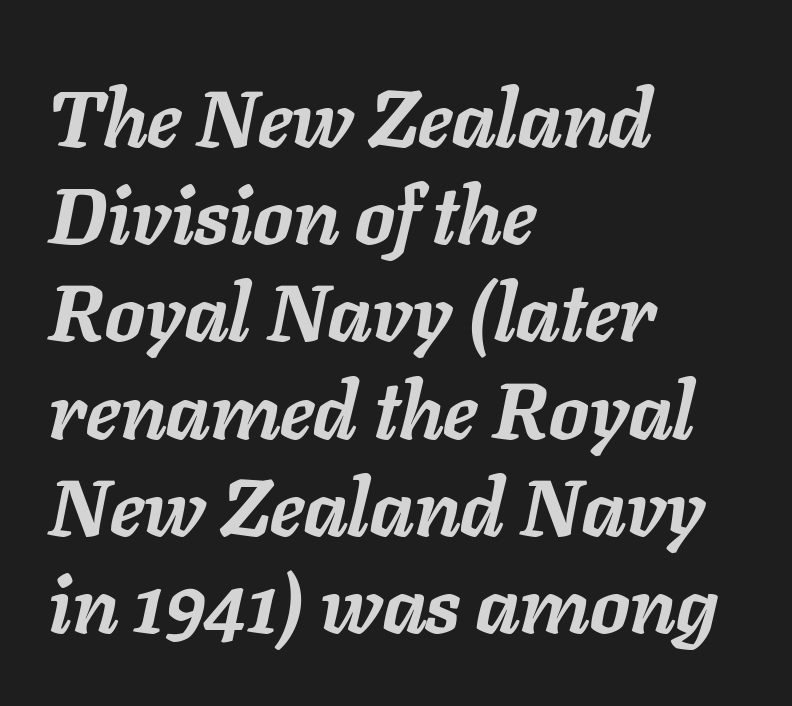
{"italic": "yes", "lean": "right", "slant_degrees": 11, "bold": "yes", "weight": "semibold", "width": "normal", "stroke_contrast": "low", "x_height": "medium", "monospaced": "no", "underline": "no", "align": "left", "line_spacing_ratio": 1.23, "letter_spacing": "normal", "letter_spacing_em": 0.0, "glyph_px": 79}
